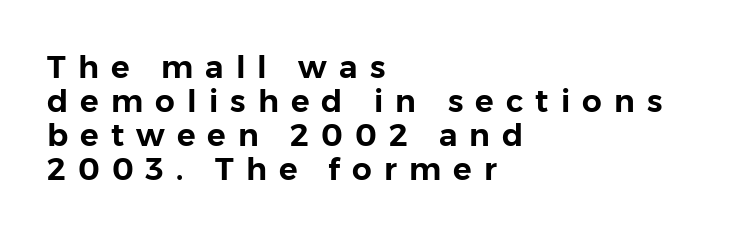
The block of text is dense from top to bottom, with scant space between rows. Substantial extra tracking has been applied to these lines. Grotesque or geometric, the face here clearly has no serifs. These lines stack with their left ends in a neat column.
